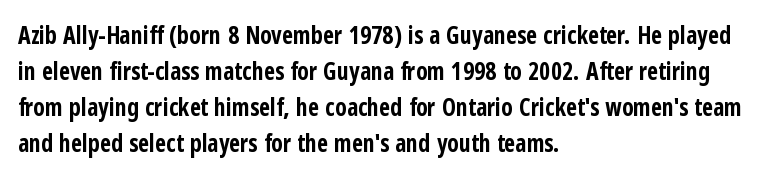
The image shows 24 px bold type, upright; set left-aligned, normal line spacing (1.5x), normal letter spacing, not underlined.
